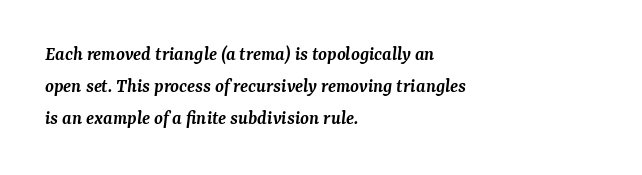
{"italic": "yes", "lean": "right", "slant_degrees": 7, "bold": "semi", "underline": "no", "align": "left", "line_spacing": "normal", "line_spacing_ratio": 1.59, "letter_spacing": "normal", "letter_spacing_em": 0.0, "glyph_px": 20}
